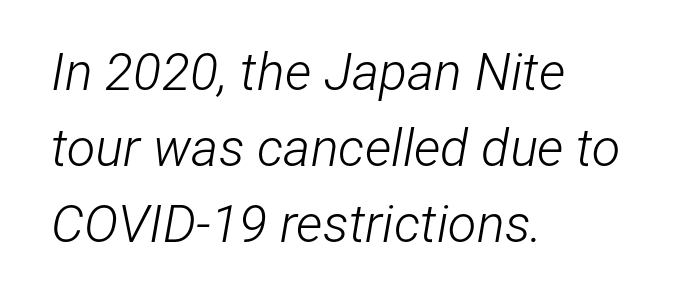
{"italic": "yes", "lean": "right", "slant_degrees": 12, "bold": "no", "weight": "light", "width": "condensed", "stroke_contrast": "low", "x_height": "medium", "monospaced": "no", "underline": "no", "align": "left", "line_spacing": "normal", "line_spacing_ratio": 1.46, "letter_spacing": "normal", "letter_spacing_em": 0.0, "glyph_px": 52}
